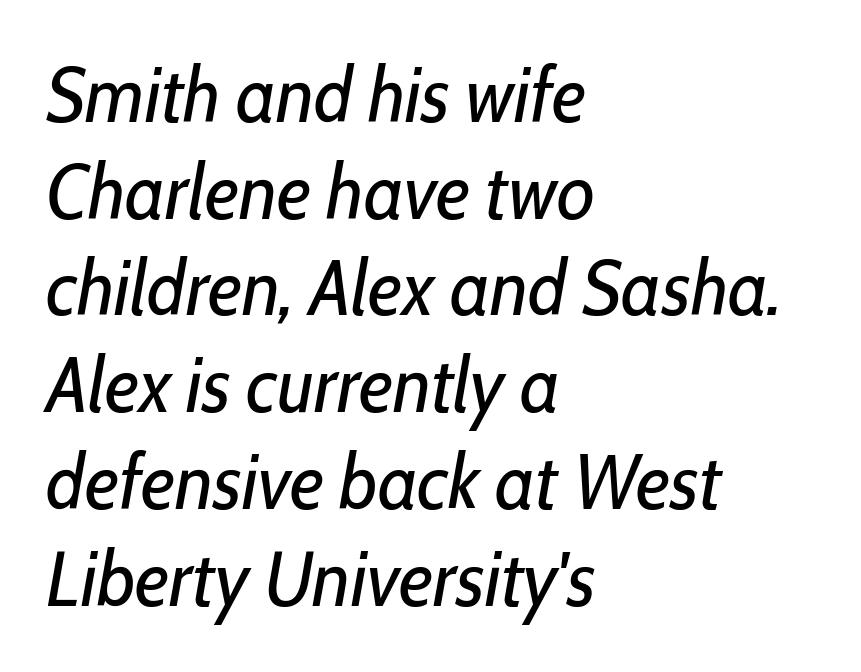
Q: Is the text bold? A: No.
Q: Is the text italic (slanted)? A: Yes, it leans right by about 10 degrees.
Q: Is the text underlined? A: No.
Q: How is the paragraph aligned? A: Left-aligned.
Q: Is the spacing between letters normal or unusually wide? A: Normal.
Q: Width (condensed, normal, or wide)? A: Condensed.
Q: Stroke contrast? A: Low.
Q: x-height? A: Medium.
Q: Monospaced? A: No.
